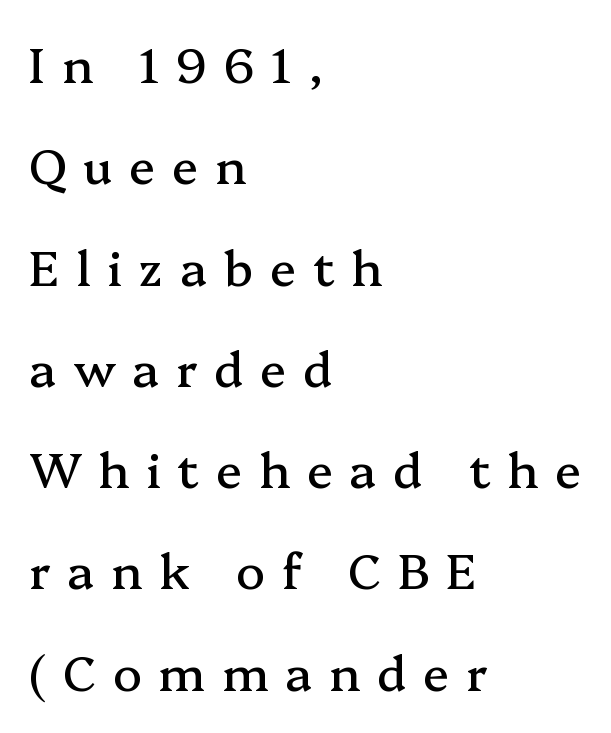
The image shows 48 px serif type, upright; set left-aligned, loose line spacing (2.11x), unusually wide letter spacing (+0.35 em), not underlined; medium stroke contrast and a medium x-height.
